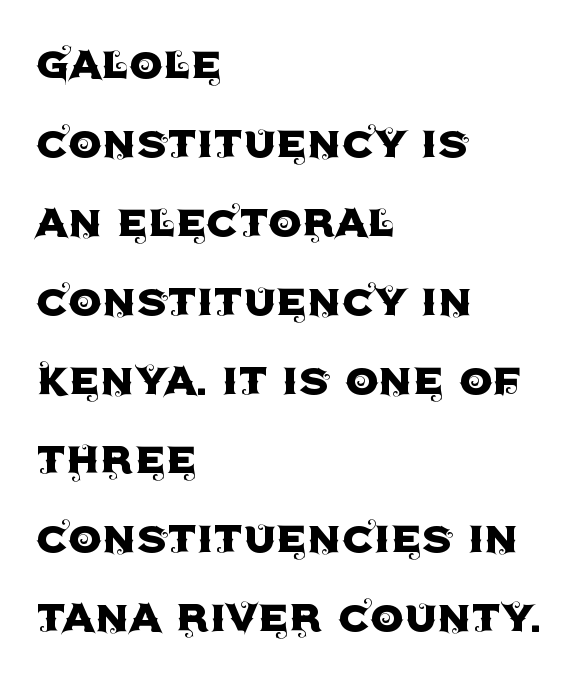
{"serif": "no", "italic": "no", "width": "normal", "x_height": "large", "monospaced": "no", "underline": "no", "align": "left", "line_spacing": "normal", "line_spacing_ratio": 1.49, "letter_spacing": "normal", "letter_spacing_em": 0.0, "glyph_px": 53}
